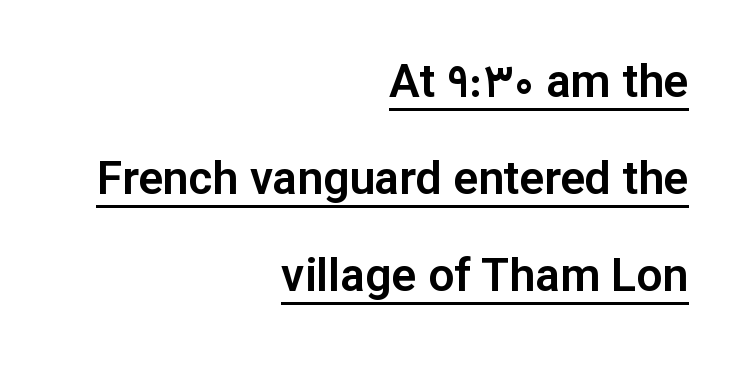
{"serif": "no", "italic": "no", "width": "normal", "stroke_contrast": "low", "x_height": "medium", "monospaced": "no", "underline": "yes", "align": "right", "line_spacing": "loose", "line_spacing_ratio": 2.11, "letter_spacing": "normal", "letter_spacing_em": 0.0, "glyph_px": 46}
